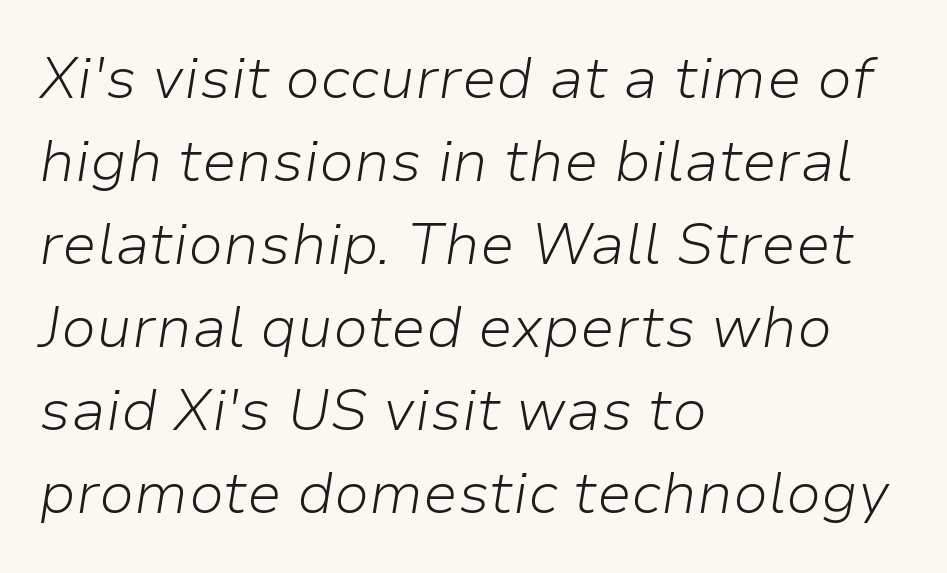
Horizontal bands of white between lines are of average thickness. Weight: in the light-to-regular range. You can tell it's italic because the verticals aren't actually vertical. Line beginnings align vertically; line endings do not. Beneath every word, the page is bare. Default kerning and tracking; the words read as compact shapes.
